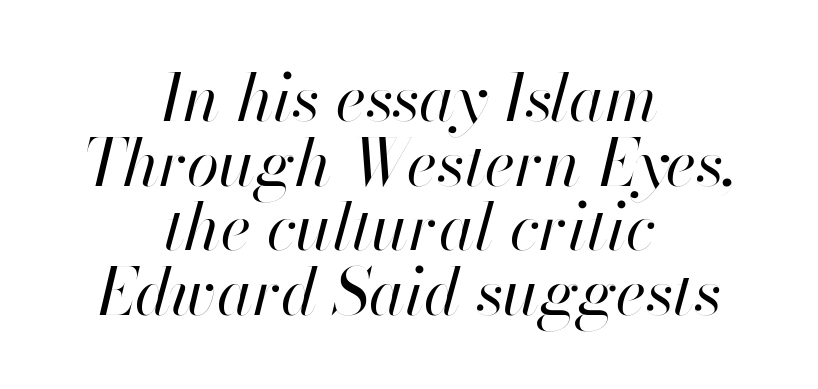
The image shows 66 px regular-weight type, italic (leaning right); set centered, tight line spacing (0.98x), normal letter spacing, not underlined; high stroke contrast and a small x-height.
